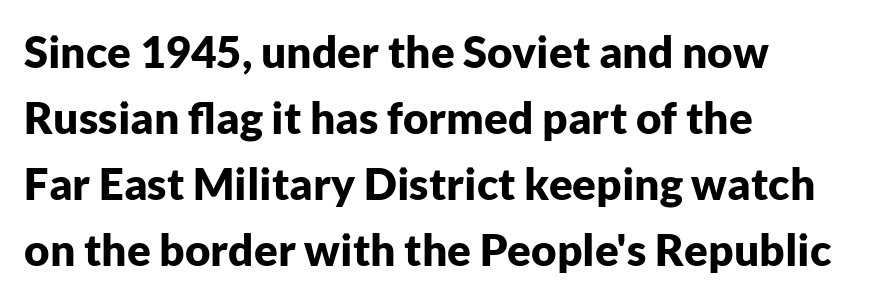
Q: Is the text bold? A: Yes.
Q: Is the text italic (slanted)? A: No, it is upright.
Q: Is the typeface a serif or a sans-serif typeface? A: Sans-serif.
Q: Is the text underlined? A: No.
Q: How is the paragraph aligned? A: Left-aligned.
Q: Is the spacing between letters normal or unusually wide? A: Normal.
Q: Is the spacing between lines tight, normal or loose? A: Normal.
Q: Width (condensed, normal, or wide)? A: Normal.
Q: Stroke contrast? A: Low.
Q: x-height? A: Medium.
Q: Monospaced? A: No.
